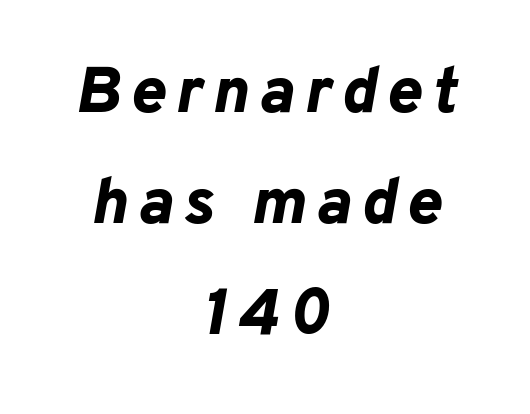
The image shows 65 px bold type, italic (leaning right); set centered, line spacing 1.71x, not underlined; low stroke contrast and a medium x-height.
